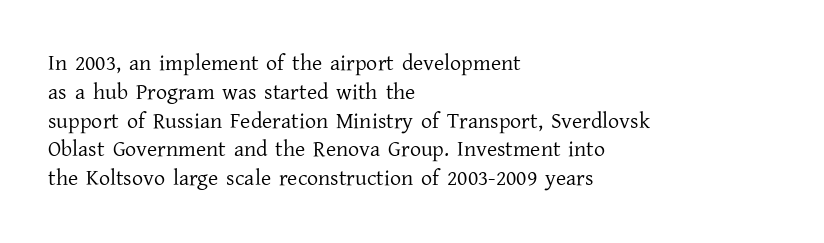
No extra ink here — the face is not bold. The ragged edge is on the right, which tells us the setting is flush left. Decoration check: the copy has no underline. Between one letter and the next there's only the usual sliver of space. No italicization has been applied; the sample stays upright. Successive baselines arrive at the customary interval.
